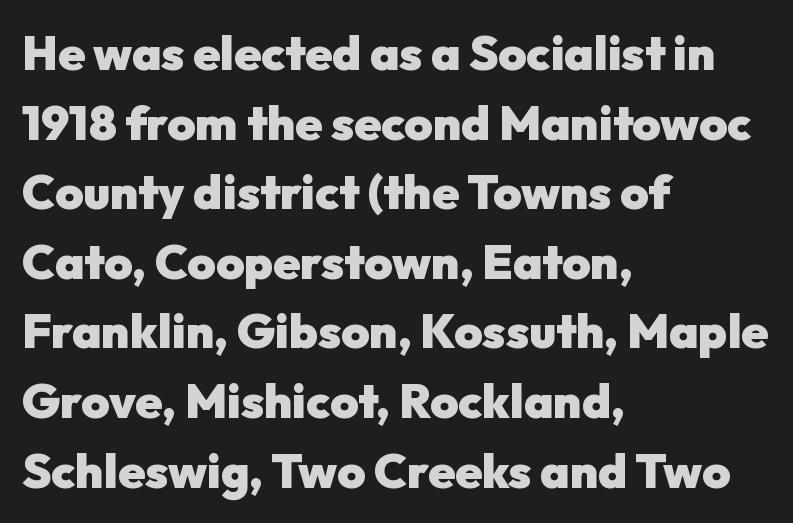
The image shows 48 px heavy sans-serif type, upright; set left-aligned, normal line spacing (1.45x), normal letter spacing, not underlined; low stroke contrast and a medium x-height.
